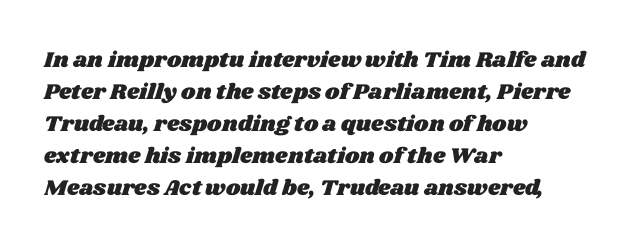
{"underline": "no", "align": "left", "line_spacing": "normal", "line_spacing_ratio": 1.46, "letter_spacing": "normal", "letter_spacing_em": 0.0, "glyph_px": 22}
